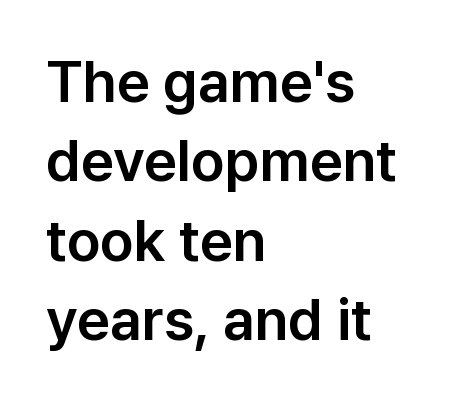
Q: Is the text italic (slanted)? A: No, it is upright.
Q: Is the typeface a serif or a sans-serif typeface? A: Sans-serif.
Q: Is the text underlined? A: No.
Q: How is the paragraph aligned? A: Left-aligned.
Q: Is the spacing between letters normal or unusually wide? A: Normal.
Q: Is the spacing between lines tight, normal or loose? A: Normal.
Q: Width (condensed, normal, or wide)? A: Normal.
Q: Stroke contrast? A: Low.
Q: x-height? A: Medium.
Q: Monospaced? A: No.
